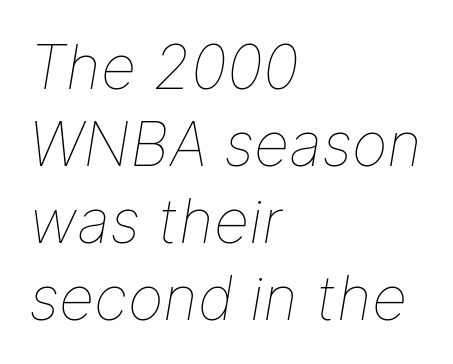
Plain, unruled lines of type. Character widths vary here, with narrow letters taking less room than wide ones. A typesetter would mark this as italic. In terms of leading, this rendering sits right in the middle. Horizontal alignment here is leftward, the default for most running prose.
